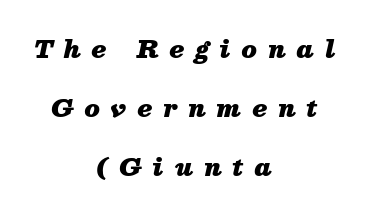
Q: Is the text bold? A: Yes.
Q: Is the text italic (slanted)? A: Yes, it leans right by about 13 degrees.
Q: Is the text underlined? A: No.
Q: How is the paragraph aligned? A: Centered.
Q: Is the spacing between letters normal or unusually wide? A: Unusually wide.
Q: Is the spacing between lines tight, normal or loose? A: Loose.
